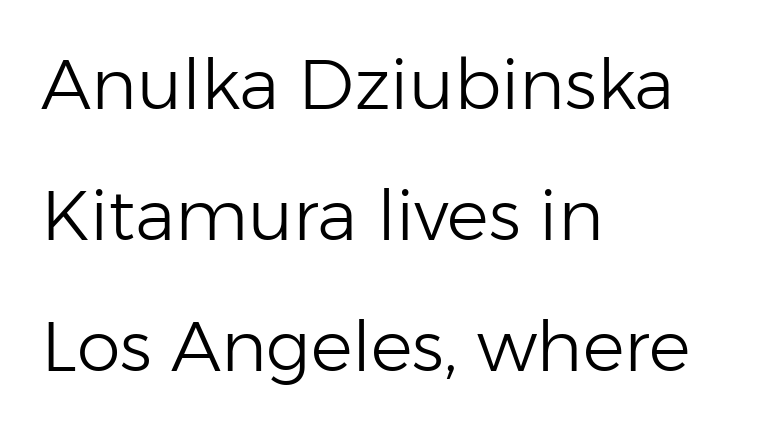
Q: Is the text bold? A: No.
Q: Is the text italic (slanted)? A: No, it is upright.
Q: Is the typeface a serif or a sans-serif typeface? A: Sans-serif.
Q: Is the text underlined? A: No.
Q: How is the paragraph aligned? A: Left-aligned.
Q: Is the spacing between letters normal or unusually wide? A: Normal.
Q: Width (condensed, normal, or wide)? A: Normal.
Q: Stroke contrast? A: Low.
Q: x-height? A: Medium.
Q: Monospaced? A: No.
